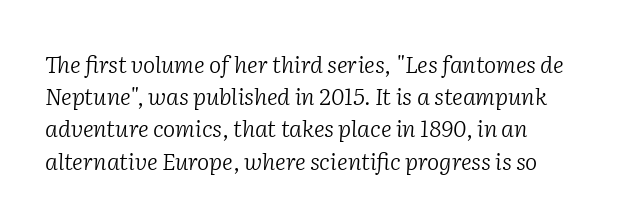
The image shows 23 px text type, italic (leaning right); set left-aligned, normal line spacing (1.4x), normal letter spacing, not underlined.
